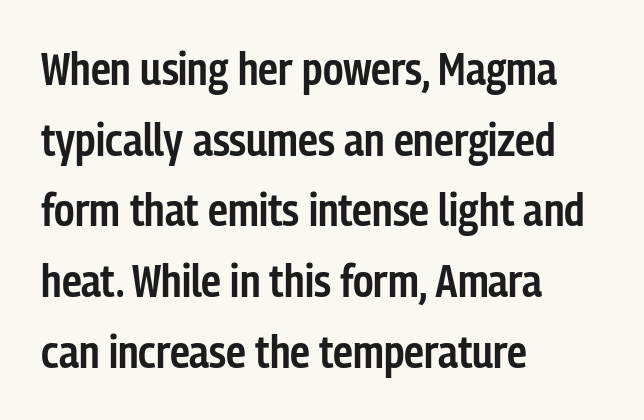
Note the varied advance widths — an 'i' is clearly narrower than an 'm'. A clean baseline with only descenders dipping below it. A typesetter would label this face a sans. A somewhat darkened texture: the type is semibold rather than bold. Caption: standard tracking, unaltered. These lines stack with their left ends in a neat column.
